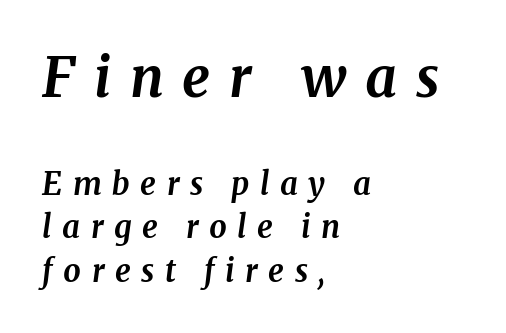
Q: Is the text bold? A: Yes.
Q: Is the text italic (slanted)? A: Yes, it leans right by about 8 degrees.
Q: Is the typeface a serif or a sans-serif typeface? A: Serif.
Q: Is the text underlined? A: No.
Q: How is the paragraph aligned? A: Left-aligned.
Q: Is the spacing between letters normal or unusually wide? A: Unusually wide.
Q: Is the spacing between lines tight, normal or loose? A: Normal.
Q: Which block of text is set in a larger size, the first (top) or the second (bottom)? A: The first (top) one.
Q: Width (condensed, normal, or wide)? A: Normal.
Q: Stroke contrast? A: Medium.
Q: x-height? A: Medium.
Q: Monospaced? A: No.
